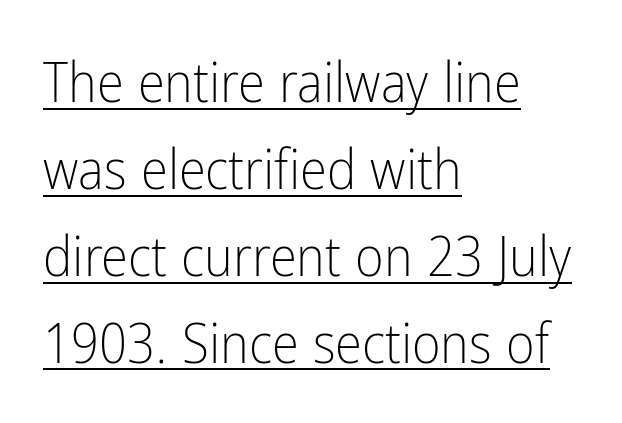
The specimen includes a rule beneath the text block's lines. Interline gaps are of average width in this sample. The weight tops out at a normal text grade. These lines stack with their left ends in a neat column. The horizontal fit of the characters is conventional and even. No feet cap the strokes, marking this as sans-serif type.
